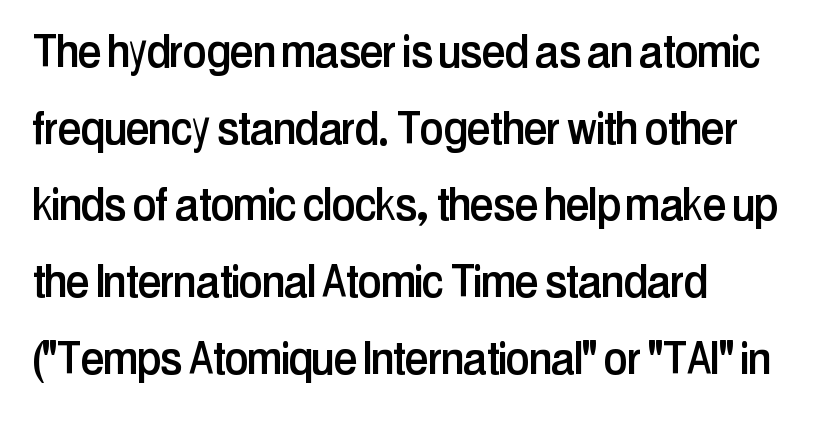
The strip under each line holds only bare page. Baseline-to-baseline distance is the conventional proportion of letter height. Character widths vary here, with narrow letters taking less room than wide ones. Line beginnings align vertically; line endings do not. The type sits square on the baseline with zero lean.
